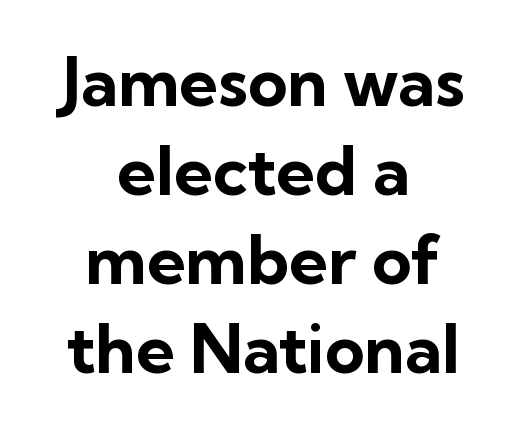
The strip under each line holds only bare page. The specimen reads as upright at a glance. Which margin do the lines hug? Neither — every line sits in the middle. Each letter keeps its own natural width here, so spacing adapts to shape.
